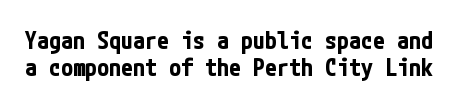
A roman cut, with each character standing at attention. Students, note that the glyphs here touch the page at normal intervals. A full-strength bold gives these letters their thick strokes. The words here are not underlined. Regarding leading, the lines here are crowded together.
